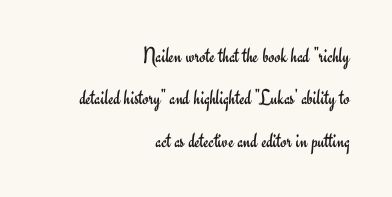
{"bold": "no", "underline": "no", "align": "right", "line_spacing": "loose", "line_spacing_ratio": 1.93, "letter_spacing": "normal", "letter_spacing_em": 0.0, "glyph_px": 22}
